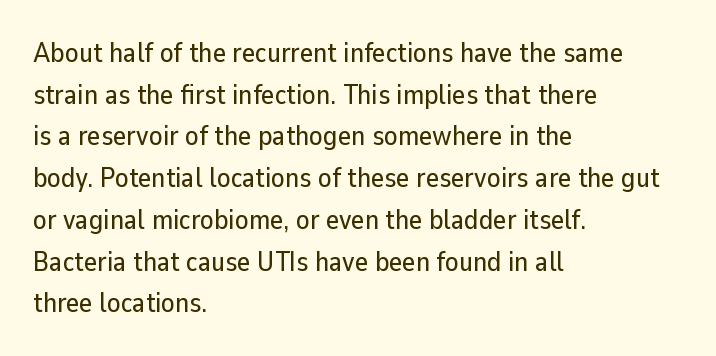
The image shows 28 px sans-serif type, upright; set left-aligned, normal line spacing (1.49x), normal letter spacing, not underlined; low stroke contrast and a medium x-height.
